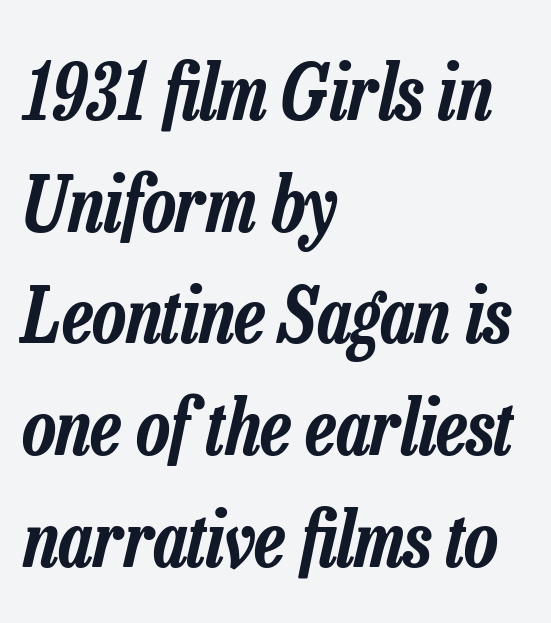
Q: Is the text italic (slanted)? A: Yes, it leans right by about 13 degrees.
Q: Is the text underlined? A: No.
Q: How is the paragraph aligned? A: Left-aligned.
Q: Is the spacing between letters normal or unusually wide? A: Normal.
Q: Is the spacing between lines tight, normal or loose? A: Normal.
Q: Width (condensed, normal, or wide)? A: Condensed.
Q: Stroke contrast? A: Low.
Q: x-height? A: Medium.
Q: Monospaced? A: No.
